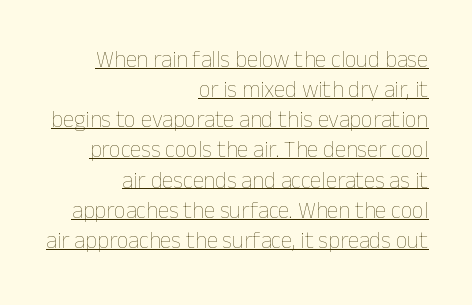
Q: Is the text bold? A: No.
Q: Is the text italic (slanted)? A: No, it is upright.
Q: Is the text underlined? A: Yes.
Q: How is the paragraph aligned? A: Right-aligned.
Q: Is the spacing between letters normal or unusually wide? A: Normal.
Q: Is the spacing between lines tight, normal or loose? A: Normal.
